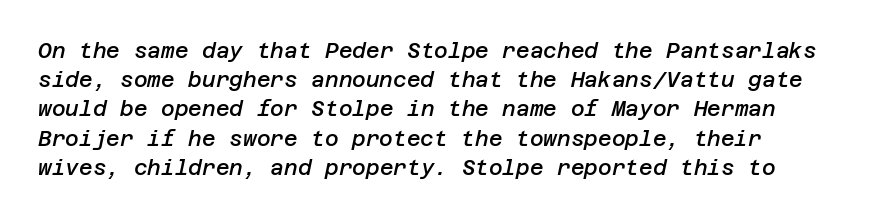
Q: Is the text bold? A: Semi-bold.
Q: Is the text italic (slanted)? A: Yes, it leans right by about 12 degrees.
Q: Is the text underlined? A: No.
Q: Is the spacing between letters normal or unusually wide? A: Normal.
Q: Is the spacing between lines tight, normal or loose? A: Normal.
